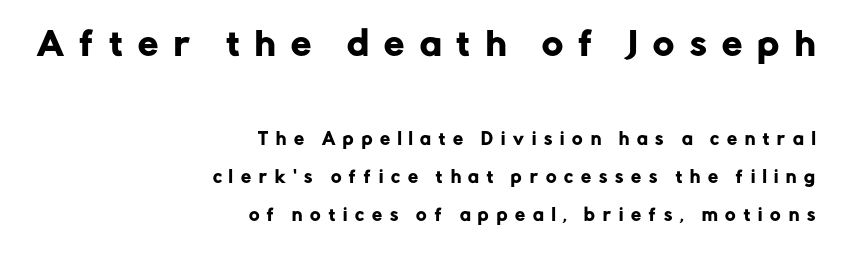
Q: Is the text italic (slanted)? A: No, it is upright.
Q: Is the typeface a serif or a sans-serif typeface? A: Sans-serif.
Q: Is the text underlined? A: No.
Q: How is the paragraph aligned? A: Right-aligned.
Q: Is the spacing between letters normal or unusually wide? A: Unusually wide.
Q: Is the spacing between lines tight, normal or loose? A: Loose.
Q: Which block of text is set in a larger size, the first (top) or the second (bottom)? A: The first (top) one.
Q: Width (condensed, normal, or wide)? A: Normal.
Q: Stroke contrast? A: Low.
Q: x-height? A: Medium.
Q: Monospaced? A: No.
